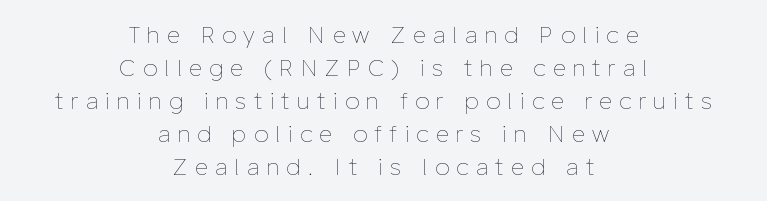
The image shows 23 px text type, upright; set centered, normal line spacing (1.43x), unusually wide letter spacing (+0.32 em), not underlined.
